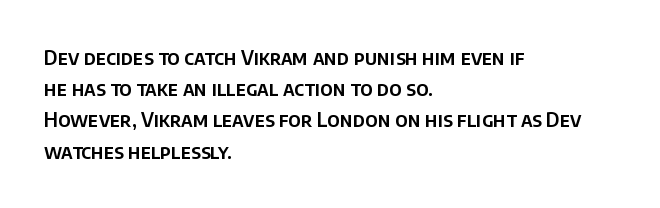
The image shows 20 px text type, upright; set left-aligned, normal line spacing (1.56x), normal letter spacing, not underlined.
